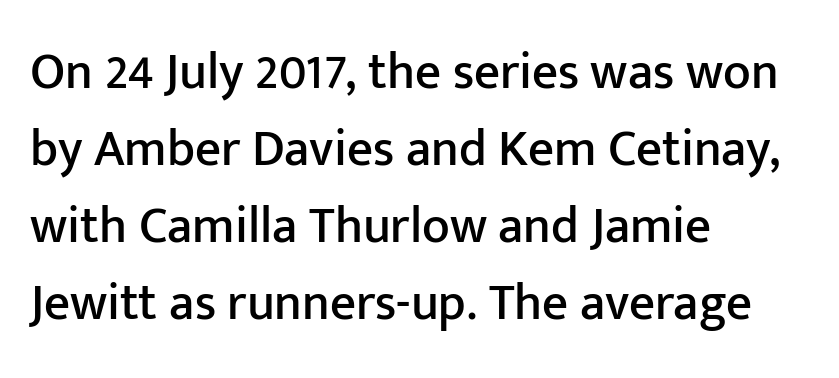
{"serif": "no", "italic": "no", "width": "normal", "stroke_contrast": "low", "x_height": "medium", "monospaced": "no", "underline": "no", "align": "left", "line_spacing": "normal", "line_spacing_ratio": 1.51, "letter_spacing": "normal", "letter_spacing_em": 0.0, "glyph_px": 51}
